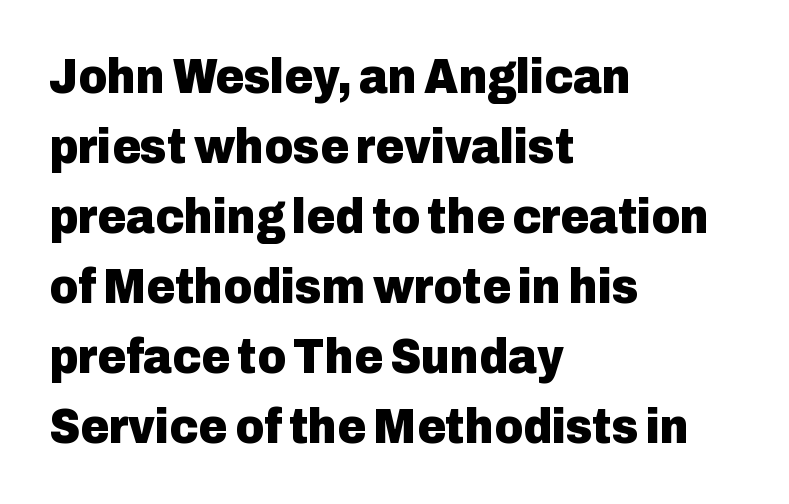
Q: Is the text bold? A: Yes.
Q: Is the text italic (slanted)? A: No, it is upright.
Q: Is the typeface a serif or a sans-serif typeface? A: Sans-serif.
Q: Is the text underlined? A: No.
Q: How is the paragraph aligned? A: Left-aligned.
Q: Is the spacing between letters normal or unusually wide? A: Normal.
Q: Is the spacing between lines tight, normal or loose? A: Normal.
Q: Width (condensed, normal, or wide)? A: Normal.
Q: Stroke contrast? A: Low.
Q: x-height? A: Medium.
Q: Monospaced? A: No.
